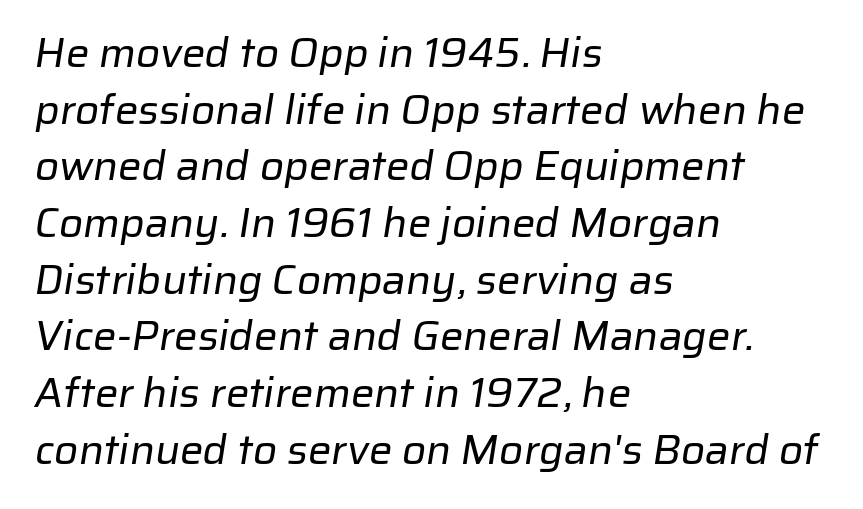
The image shows 42 px regular-weight sans-serif type; set left-aligned, normal line spacing (1.35x), normal letter spacing, not underlined; low stroke contrast and a medium x-height.
